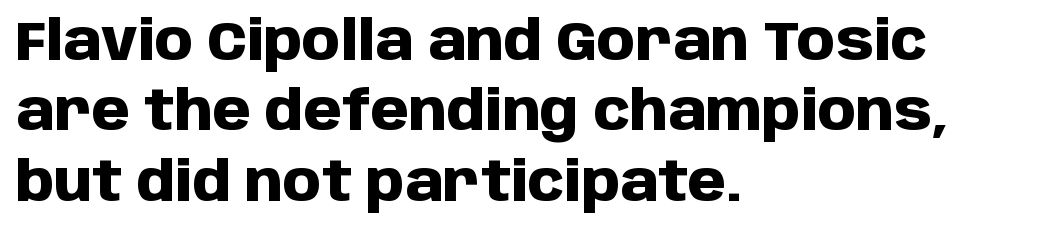
Letters rest on an invisible, unmarked baseline. The rendering keeps characters at their native spacing. Each new line begins a customary step beneath the previous one. The glyphs have the mass of a bold cut.
